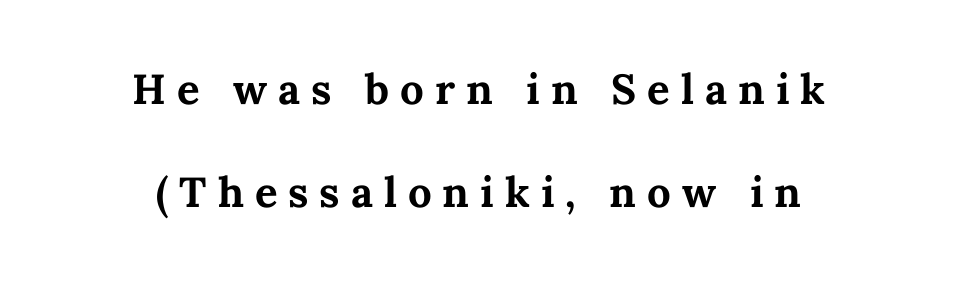
{"italic": "no", "bold": "yes", "weight": "bold", "width": "normal", "stroke_contrast": "medium", "x_height": "medium", "monospaced": "no", "underline": "no", "align": "center", "line_spacing": "loose", "line_spacing_ratio": 2.45, "letter_spacing": "wide", "letter_spacing_em": 0.26, "glyph_px": 42}
